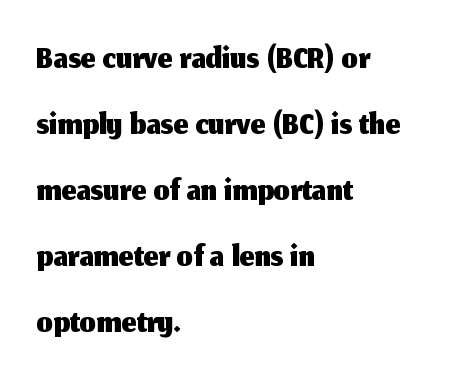
The image shows 52 px sans-serif type, upright; set left-aligned, normal line spacing (1.27x), normal letter spacing, not underlined; medium stroke contrast and a medium x-height.
